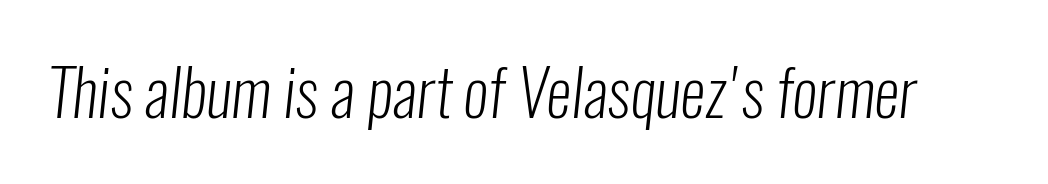
Q: Is the text bold? A: No.
Q: Is the typeface a serif or a sans-serif typeface? A: Sans-serif.
Q: Is the text underlined? A: No.
Q: Is the spacing between letters normal or unusually wide? A: Normal.
Q: Width (condensed, normal, or wide)? A: Condensed.
Q: Stroke contrast? A: Low.
Q: x-height? A: Medium.
Q: Monospaced? A: No.
